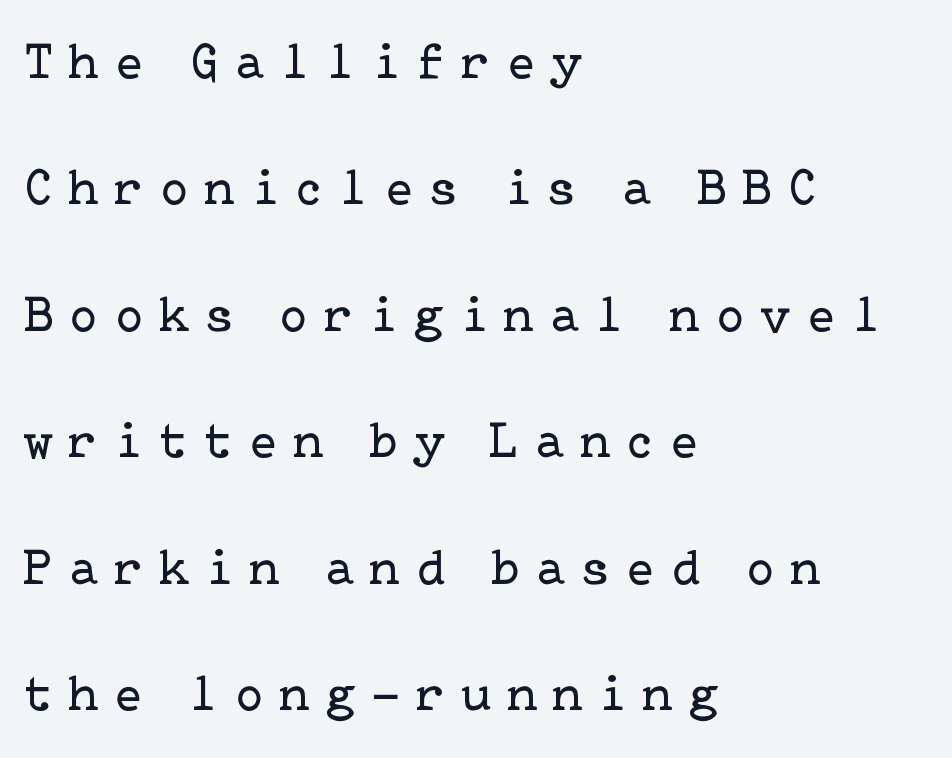
{"serif": "yes", "italic": "no", "bold": "no", "weight": "regular", "width": "normal", "stroke_contrast": "low", "x_height": "medium", "underline": "no", "align": "left", "line_spacing": "loose", "line_spacing_ratio": 2.48, "letter_spacing": "wide", "letter_spacing_em": 0.33, "glyph_px": 51}
